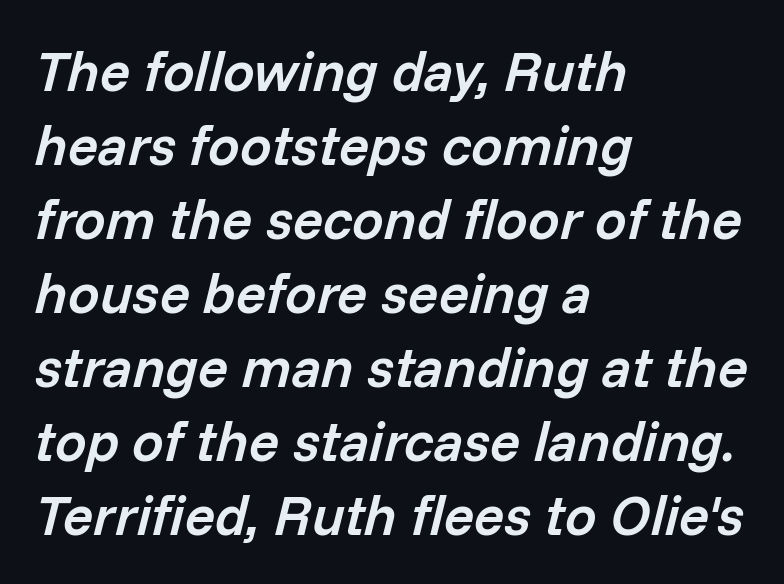
Every row of glyphs begins at an identical x-position on the left. This sample has the flowing, uneven cadence of proportional lettering. These words are printed semibold, heavier than regular yet not bold. Inter-character spacing is left at the font's built-in metrics.
